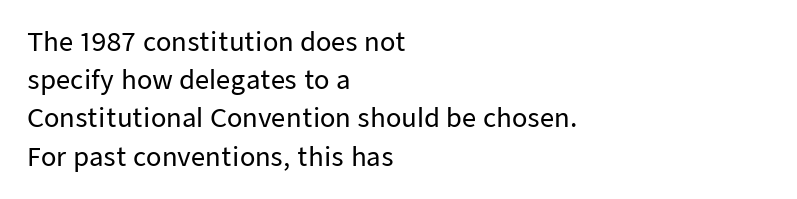
{"italic": "no", "underline": "no", "align": "left", "line_spacing": "normal", "line_spacing_ratio": 1.53, "letter_spacing": "normal", "letter_spacing_em": 0.0, "glyph_px": 25}
